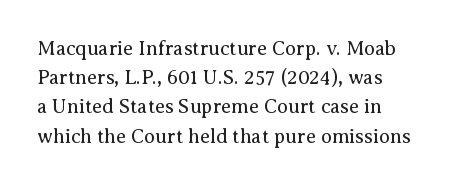
Q: Is the text bold? A: No.
Q: Is the text italic (slanted)? A: No, it is upright.
Q: Is the text underlined? A: No.
Q: How is the paragraph aligned? A: Left-aligned.
Q: Is the spacing between letters normal or unusually wide? A: Normal.
Q: Is the spacing between lines tight, normal or loose? A: Normal.
